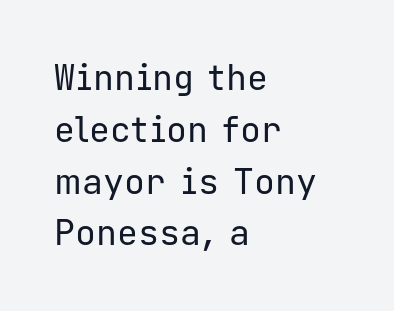
Q: Is the text bold? A: No.
Q: Is the text italic (slanted)? A: No, it is upright.
Q: Is the typeface a serif or a sans-serif typeface? A: Sans-serif.
Q: Is the text underlined? A: No.
Q: How is the paragraph aligned? A: Left-aligned.
Q: Is the spacing between letters normal or unusually wide? A: Normal.
Q: Is the spacing between lines tight, normal or loose? A: Normal.
Q: Width (condensed, normal, or wide)? A: Normal.
Q: Stroke contrast? A: Low.
Q: x-height? A: Medium.
Q: Monospaced? A: Yes.
